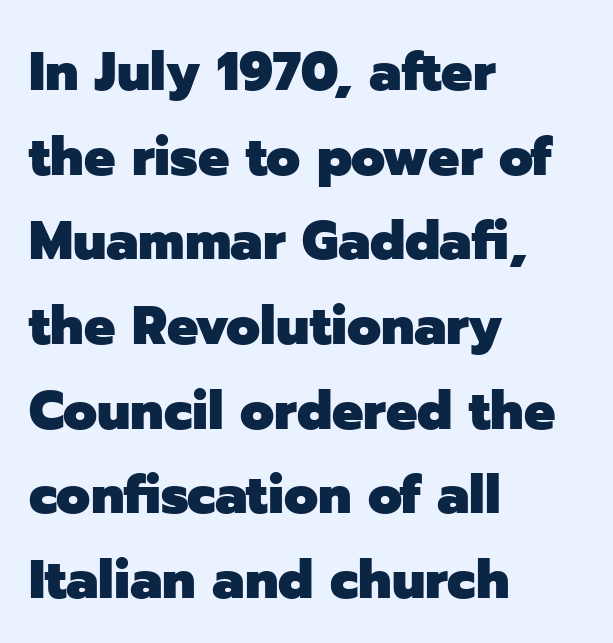
The image shows 55 px heavy sans-serif type, upright; set left-aligned, normal line spacing (1.54x), normal letter spacing, not underlined; low stroke contrast and a medium x-height.
